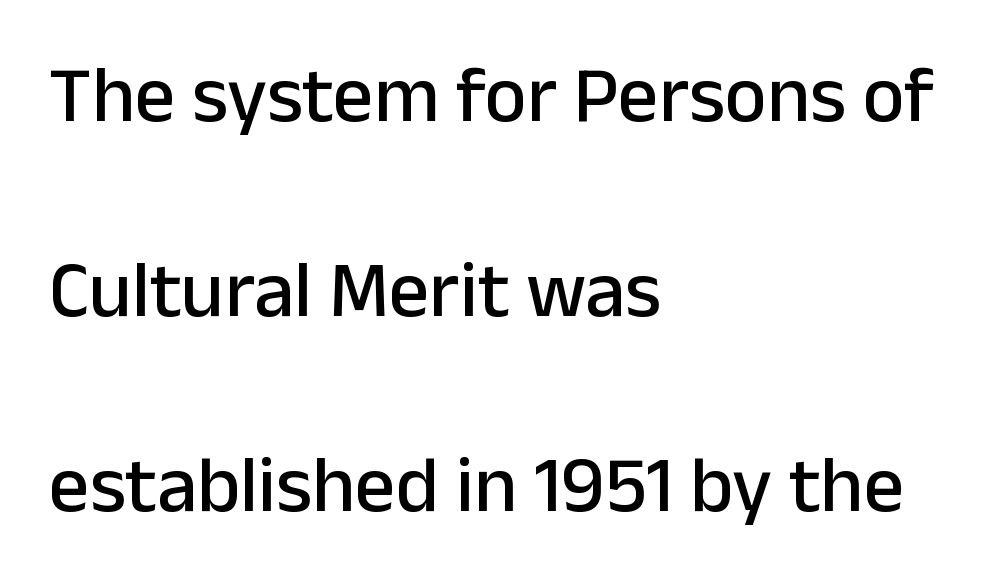
Q: Is the text italic (slanted)? A: No, it is upright.
Q: Is the typeface a serif or a sans-serif typeface? A: Sans-serif.
Q: Is the text underlined? A: No.
Q: How is the paragraph aligned? A: Left-aligned.
Q: Is the spacing between letters normal or unusually wide? A: Normal.
Q: Is the spacing between lines tight, normal or loose? A: Loose.
Q: Width (condensed, normal, or wide)? A: Normal.
Q: Stroke contrast? A: Low.
Q: x-height? A: Medium.
Q: Monospaced? A: No.
